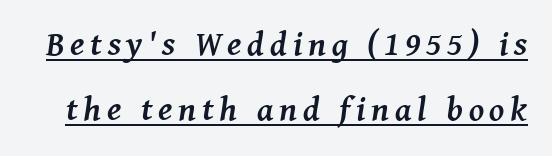
Descenders here cross a horizontal rule under the line. Vertically, the passage feels expansive, rows floating well apart. The rendering shows small feet on the letterforms — a serif design. Varying glyph widths throughout — classic text-font behaviour. Typesetter's note: full bold, strokes at maximum text heaviness.
